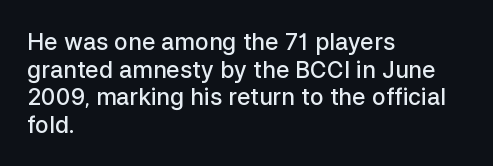
{"italic": "no", "bold": "semi", "underline": "no", "align": "left", "line_spacing_ratio": 1.2, "letter_spacing": "normal", "letter_spacing_em": 0.0, "glyph_px": 23}
